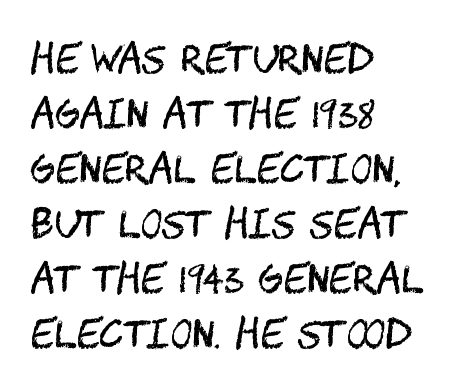
{"serif": "no", "italic": "no", "bold": "no", "weight": "regular", "width": "condensed", "stroke_contrast": "medium", "x_height": "large", "underline": "no", "align": "left", "line_spacing": "normal", "line_spacing_ratio": 1.45, "letter_spacing": "normal", "letter_spacing_em": 0.0, "glyph_px": 38}
